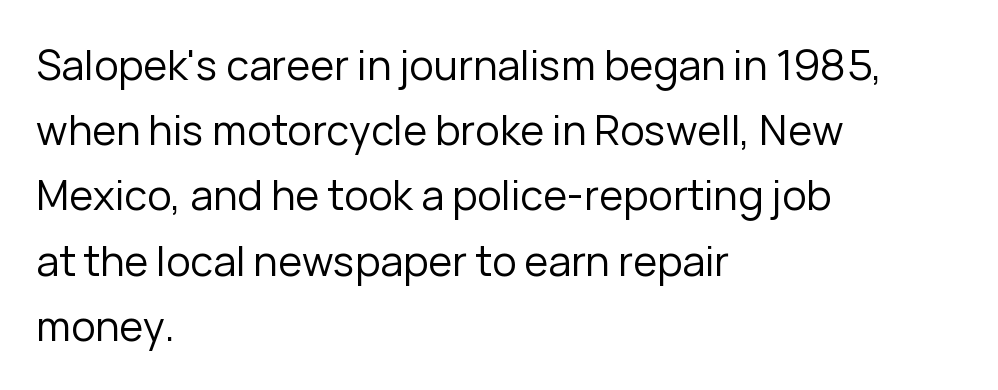
The image shows 41 px regular-weight sans-serif type, upright; set left-aligned, normal line spacing (1.59x), normal letter spacing, not underlined; low stroke contrast and a medium x-height.
